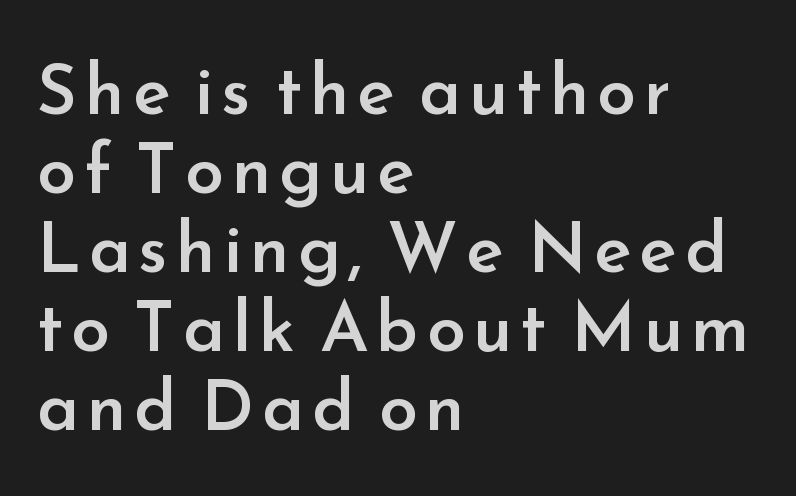
{"serif": "no", "italic": "no", "bold": "semi", "weight": "semibold", "width": "normal", "stroke_contrast": "low", "x_height": "small", "monospaced": "no", "underline": "no", "align": "left", "line_spacing": "tight", "line_spacing_ratio": 1.13, "glyph_px": 70}
